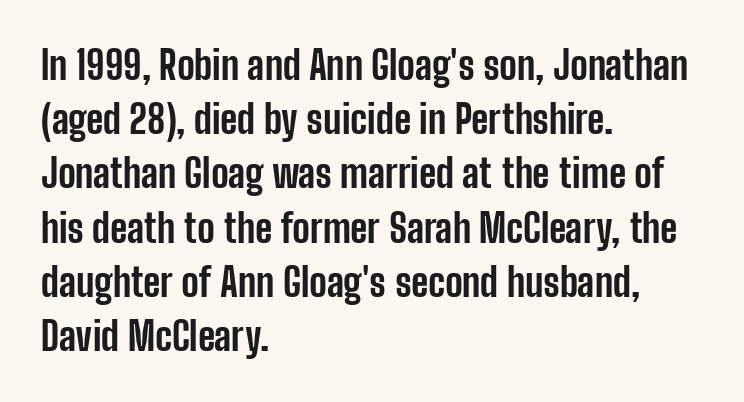
Character widths vary here, with narrow letters taking less room than wide ones. The passage shown stacks its lines at a standard gap. A classic flush-left, rag-right setting is used for this passage. Decoration check: the copy has no underline. No extra tracking has been applied to these lines. Is this a sans? Yes — the strokes have no serifs.
